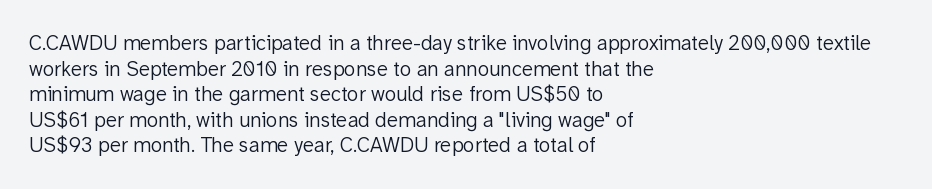
{"italic": "no", "bold": "no", "underline": "no", "align": "left", "line_spacing_ratio": 1.22, "letter_spacing": "normal", "letter_spacing_em": 0.0, "glyph_px": 21}
